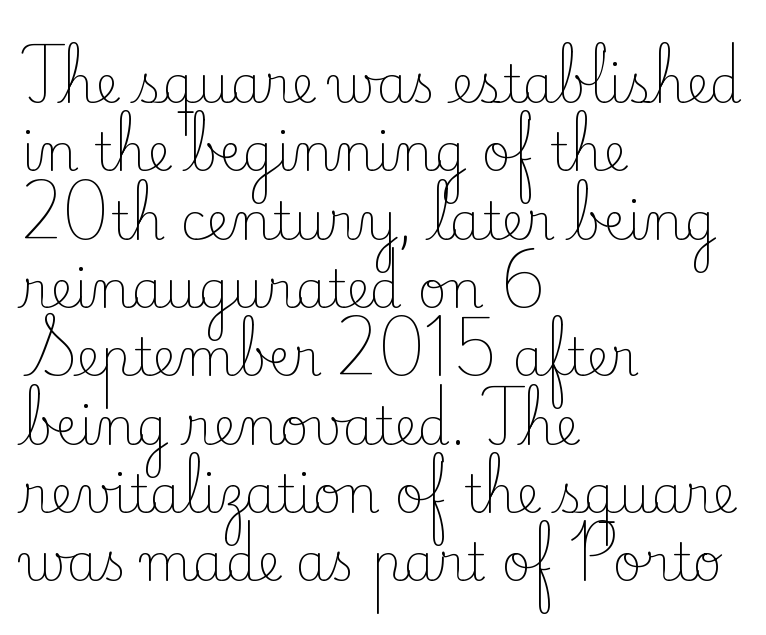
The image shows 51 px light serif type, upright; set left-aligned, normal line spacing (1.34x), normal letter spacing, not underlined; low stroke contrast and a small x-height.
